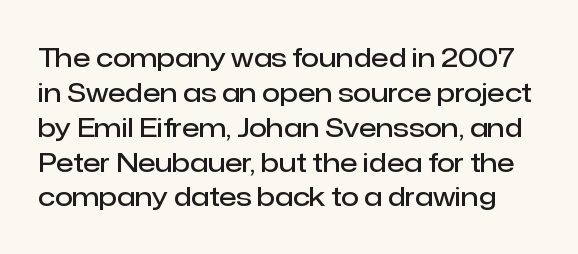
Q: Is the text bold? A: Semi-bold.
Q: Is the text italic (slanted)? A: No, it is upright.
Q: Is the text underlined? A: No.
Q: Is the spacing between letters normal or unusually wide? A: Normal.
Q: Is the spacing between lines tight, normal or loose? A: Normal.
